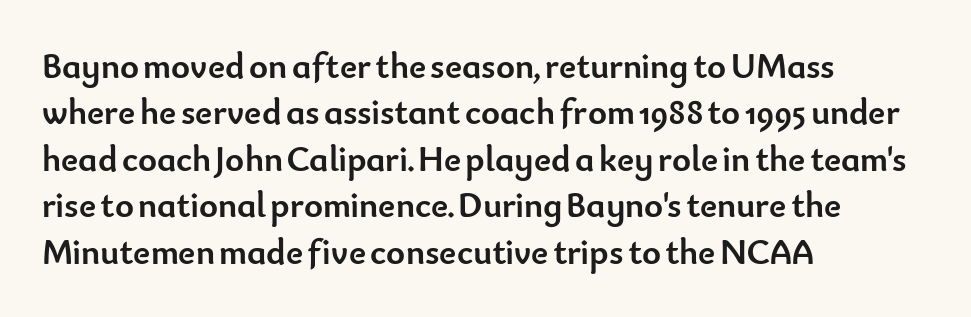
Q: Is the text bold? A: Yes.
Q: Is the text italic (slanted)? A: No, it is upright.
Q: Is the typeface a serif or a sans-serif typeface? A: Sans-serif.
Q: Is the text underlined? A: No.
Q: How is the paragraph aligned? A: Left-aligned.
Q: Is the spacing between letters normal or unusually wide? A: Normal.
Q: Is the spacing between lines tight, normal or loose? A: Normal.
Q: Width (condensed, normal, or wide)? A: Normal.
Q: Stroke contrast? A: Low.
Q: x-height? A: Small.
Q: Monospaced? A: No.
